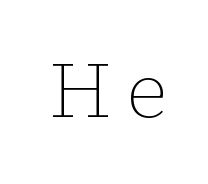
{"italic": "no", "bold": "no", "weight": "thin", "width": "normal", "stroke_contrast": "low", "x_height": "medium", "monospaced": "no", "underline": "no", "glyph_px": 78}
